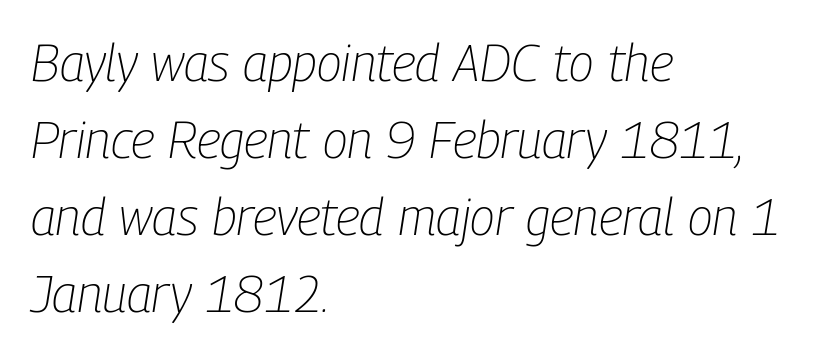
Check the space under the baseline: it is left empty. In terms of letterspacing, this is plain default setting. All the whitespace from short lines collects on the right. These lines are rendered in a variable-pitch font. The lettering tilts uniformly, giving the passage an italic look. What's the leading like? Ordinary, nothing unusual.
